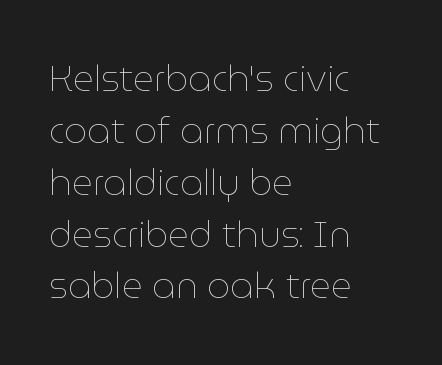
Q: Is the text bold? A: No.
Q: Is the text italic (slanted)? A: No, it is upright.
Q: Is the text underlined? A: No.
Q: How is the paragraph aligned? A: Left-aligned.
Q: Is the spacing between letters normal or unusually wide? A: Normal.
Q: Is the spacing between lines tight, normal or loose? A: Normal.
Q: Width (condensed, normal, or wide)? A: Normal.
Q: Stroke contrast? A: Low.
Q: x-height? A: Medium.
Q: Monospaced? A: No.
